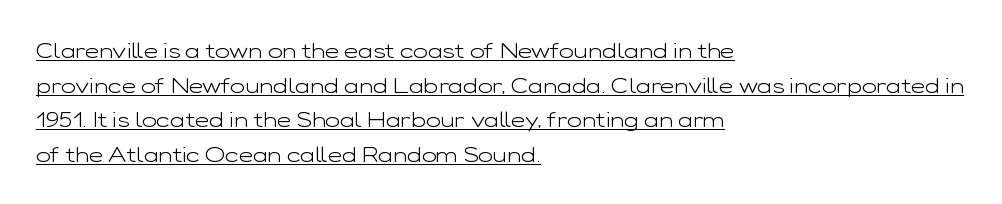
The image shows 22 px text type, upright; set left-aligned, normal line spacing (1.57x), normal letter spacing, underlined.
